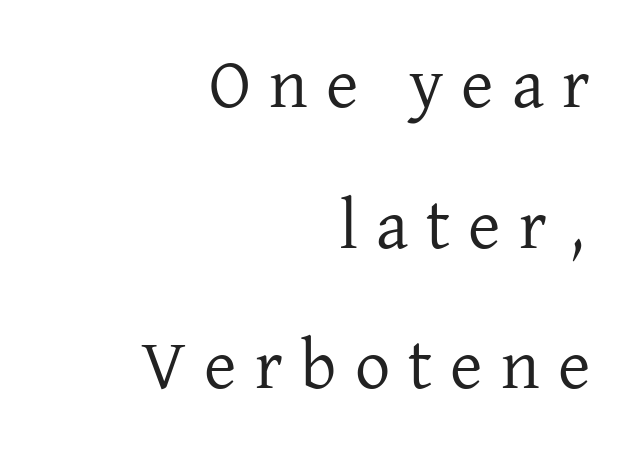
Q: Is the text bold? A: No.
Q: Is the text italic (slanted)? A: No, it is upright.
Q: Is the typeface a serif or a sans-serif typeface? A: Serif.
Q: Is the text underlined? A: No.
Q: How is the paragraph aligned? A: Right-aligned.
Q: Is the spacing between letters normal or unusually wide? A: Unusually wide.
Q: Is the spacing between lines tight, normal or loose? A: Loose.
Q: Width (condensed, normal, or wide)? A: Normal.
Q: Stroke contrast? A: Low.
Q: x-height? A: Medium.
Q: Monospaced? A: No.
